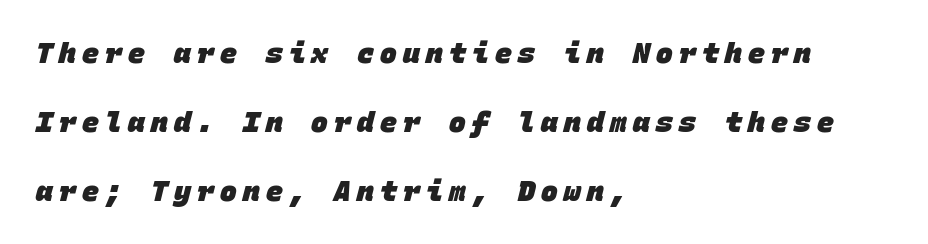
Q: Is the text bold? A: Yes.
Q: Is the typeface a serif or a sans-serif typeface? A: Sans-serif.
Q: Is the text underlined? A: No.
Q: How is the paragraph aligned? A: Left-aligned.
Q: Is the spacing between letters normal or unusually wide? A: Unusually wide.
Q: Is the spacing between lines tight, normal or loose? A: Loose.
Q: Width (condensed, normal, or wide)? A: Normal.
Q: Stroke contrast? A: Low.
Q: x-height? A: Large.
Q: Monospaced? A: Yes.
